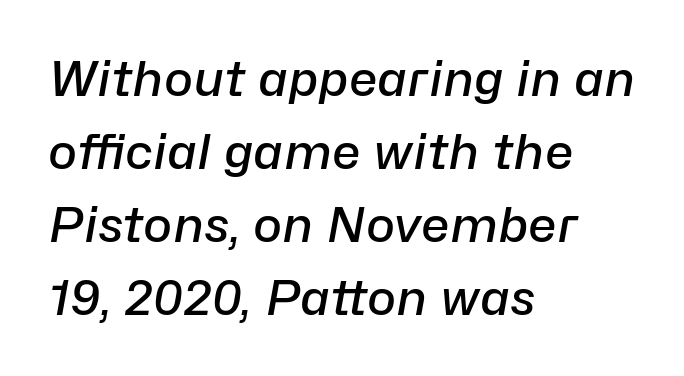
Students, observe: this is what conventionally led text looks like. Every row of glyphs begins at an identical x-position on the left. Think of a printed novel: that variable character pitch is what you see here. Default kerning and tracking; the words read as compact shapes.
